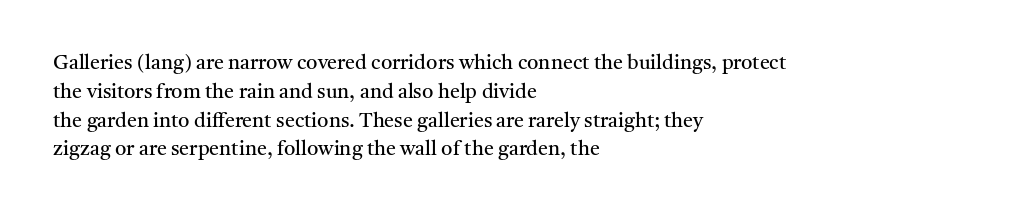
The image shows 20 px text type, upright; set left-aligned, normal line spacing (1.44x), normal letter spacing, not underlined.
